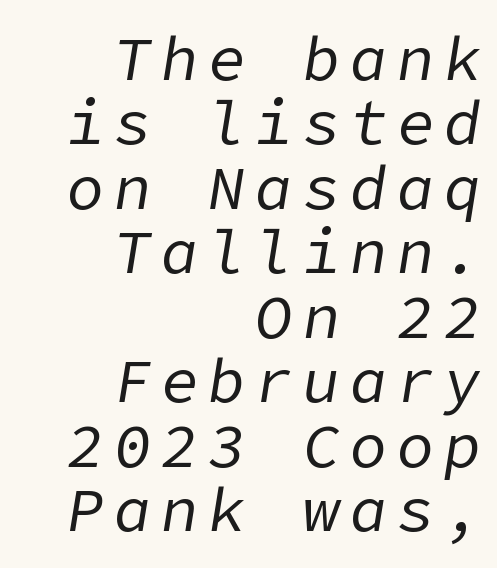
{"italic": "yes", "lean": "right", "slant_degrees": 9, "bold": "no", "weight": "regular", "width": "normal", "stroke_contrast": "low", "x_height": "medium", "underline": "no", "align": "right", "line_spacing": "tight", "line_spacing_ratio": 1.04, "glyph_px": 62}
